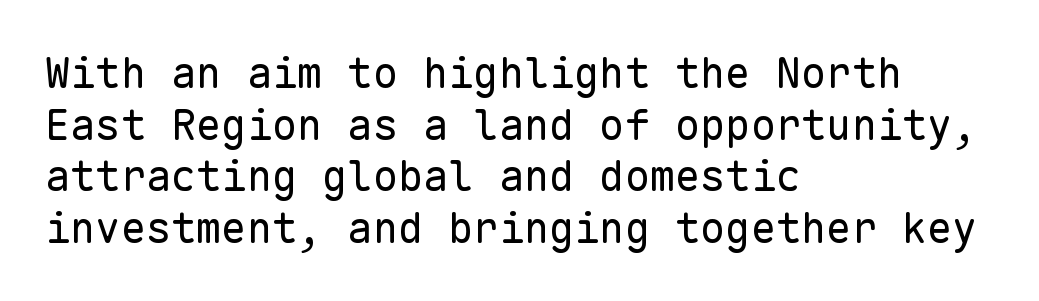
Q: Is the text bold? A: No.
Q: Is the text italic (slanted)? A: No, it is upright.
Q: Is the typeface a serif or a sans-serif typeface? A: Sans-serif.
Q: Is the text underlined? A: No.
Q: How is the paragraph aligned? A: Left-aligned.
Q: Is the spacing between letters normal or unusually wide? A: Normal.
Q: Width (condensed, normal, or wide)? A: Normal.
Q: Stroke contrast? A: Low.
Q: x-height? A: Medium.
Q: Monospaced? A: Yes.
